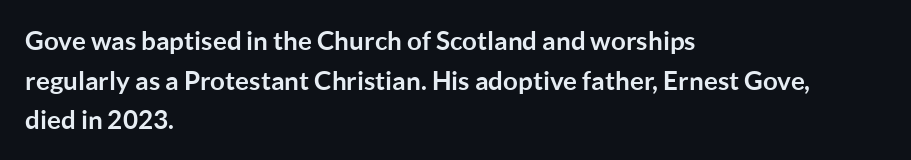
Line spacing here is normal. Words float on clear page, feet unadorned. Each glyph is drawn with heavy, bold strokes. There is no visible air inserted between adjacent glyphs. These lines are set flush left with a ragged right edge. This is roman type, the default non-slanted kind.
